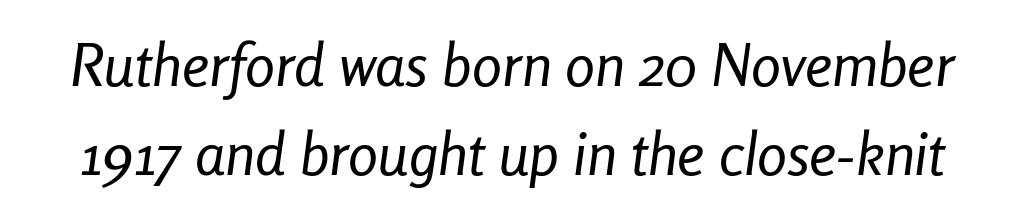
{"italic": "yes", "lean": "right", "slant_degrees": 8, "bold": "no", "weight": "regular", "width": "condensed", "stroke_contrast": "low", "x_height": "medium", "monospaced": "no", "underline": "no", "line_spacing": "normal", "line_spacing_ratio": 1.49, "letter_spacing": "normal", "letter_spacing_em": 0.0, "glyph_px": 60}
